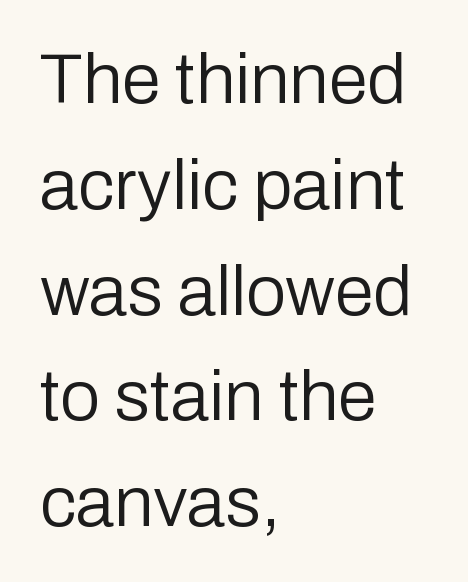
What kind of face is this? One without serifs — a sans. The passage shown stacks its lines at a standard gap. Spacing verdict: proportional, widths tailored to each character. Words float on clear page, feet unadorned. The passage shown has conventional tracking throughout. Italic? Not at all — the glyphs are vertical.
